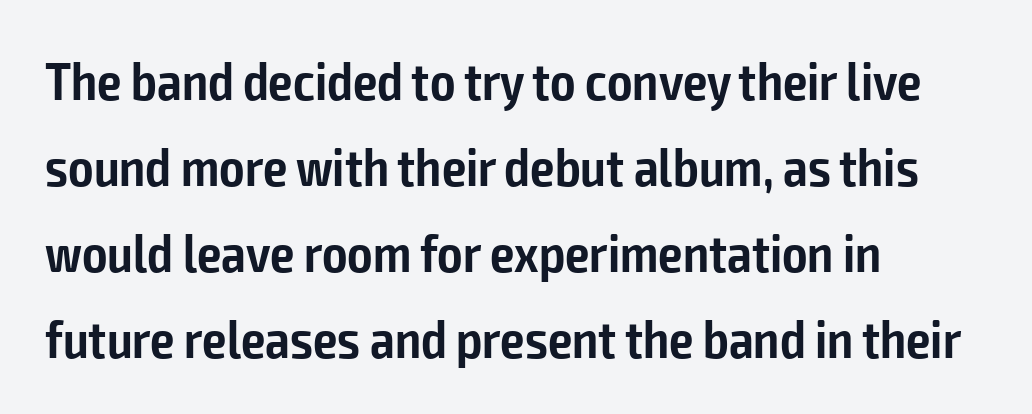
The image shows 54 px semibold, condensed sans-serif type, upright; set left-aligned, normal line spacing (1.59x), normal letter spacing, not underlined; low stroke contrast and a medium x-height.
